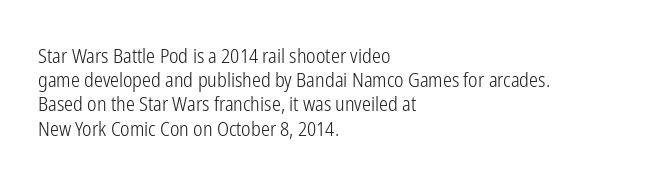
{"italic": "no", "bold": "no", "underline": "no", "align": "left", "line_spacing_ratio": 1.21, "letter_spacing": "normal", "letter_spacing_em": 0.0, "glyph_px": 20}
